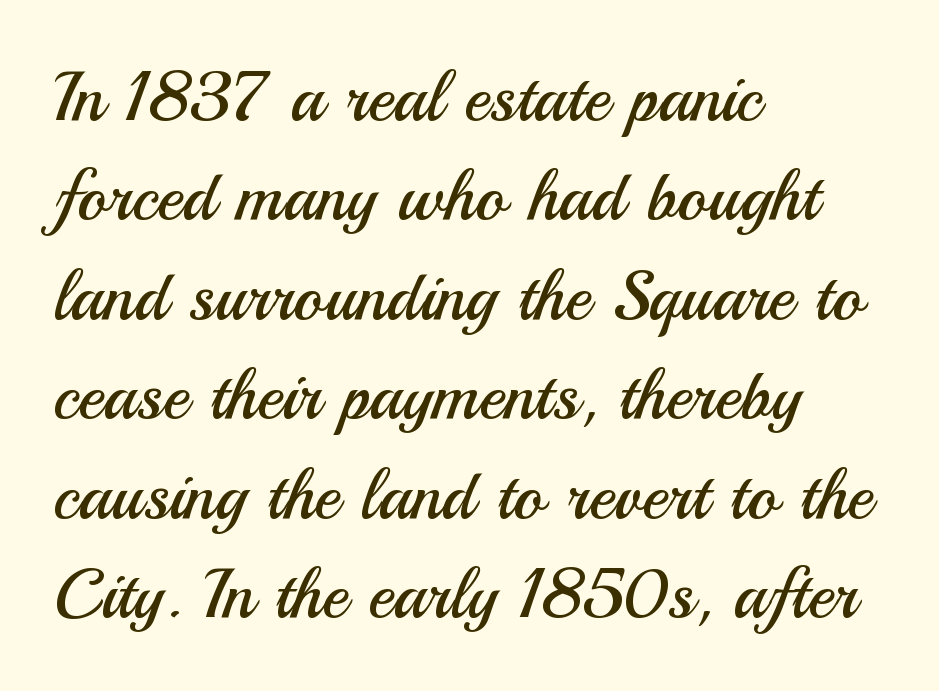
Each new line begins a customary step beneath the previous one. No extra tracking has been applied to these lines. These glyphs show unthickened strokes, regular width or finer. A typesetter would call this proportional, since set widths differ per character.
